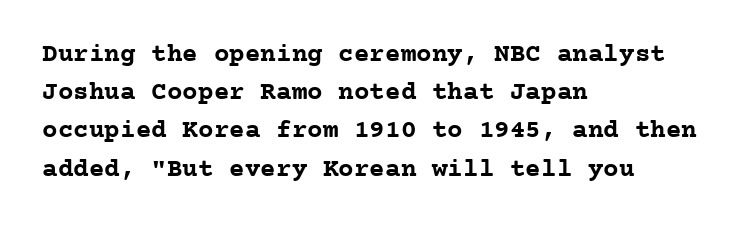
One glance says typical: line gaps are just what's usual. Students, note that the glyphs here touch the page at normal intervals. When letters stand straight like this, we call the style roman or upright. The string is rendered with underlining switched off. Casual observation: everything's shoved over to the left.
